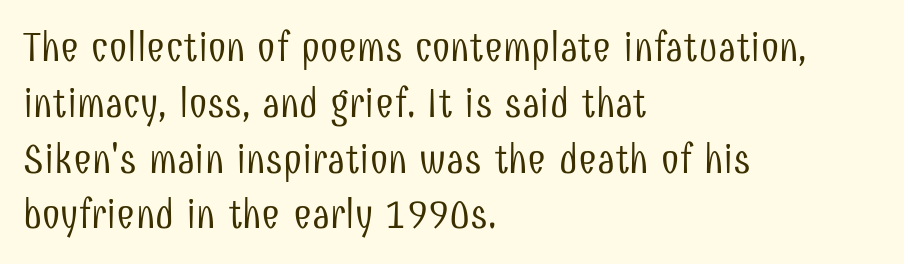
The image shows 41 px light, condensed sans-serif type, upright; set left-aligned, normal line spacing (1.36x), normal letter spacing, not underlined; low stroke contrast and a medium x-height.
